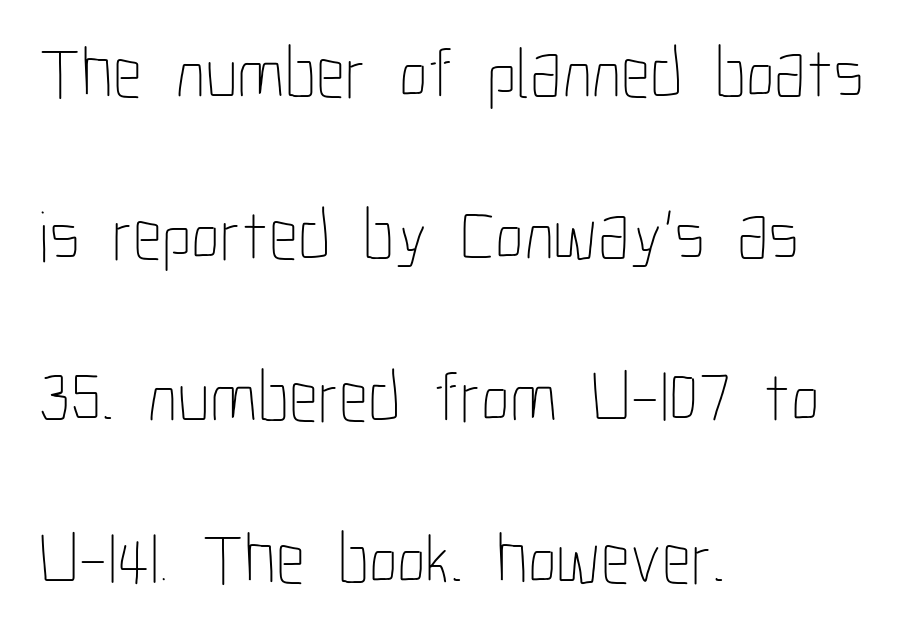
Honestly, the letter spacing is just normal — you wouldn't notice it. These lines were composed using upright roman letters. Caption: multi-line text, flush left, ragged right. No word sits above an underline. Does the leading feel generous? Absolutely, it's lavish. The characters are drawn with everyday or finer stroke widths.
